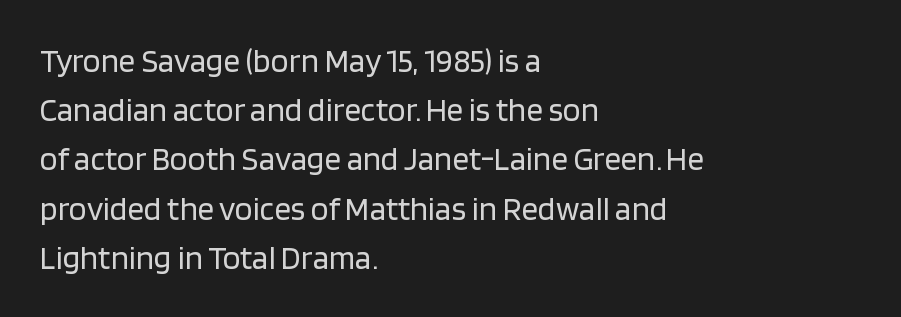
The image shows 33 px regular-weight sans-serif type, upright; set left-aligned, normal line spacing (1.49x), normal letter spacing, not underlined; low stroke contrast and a large x-height.
